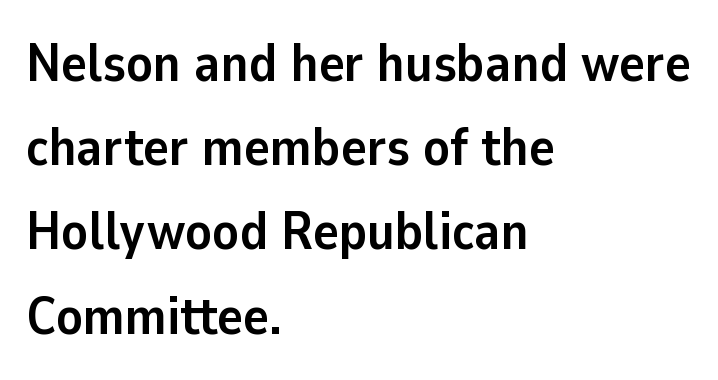
Q: Is the text bold? A: Yes.
Q: Is the text italic (slanted)? A: No, it is upright.
Q: Is the typeface a serif or a sans-serif typeface? A: Sans-serif.
Q: Is the text underlined? A: No.
Q: How is the paragraph aligned? A: Left-aligned.
Q: Is the spacing between letters normal or unusually wide? A: Normal.
Q: Is the spacing between lines tight, normal or loose? A: Normal.
Q: Width (condensed, normal, or wide)? A: Normal.
Q: Stroke contrast? A: Low.
Q: x-height? A: Medium.
Q: Monospaced? A: No.
